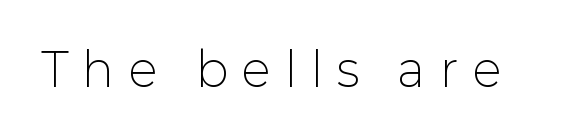
The image shows 46 px light sans-serif type, upright; set unusually wide letter spacing (+0.32 em), not underlined; low stroke contrast and a medium x-height.
